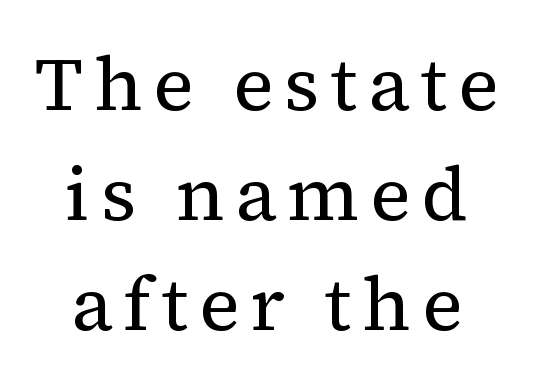
The image shows 76 px regular-weight serif type, upright; set normal line spacing (1.45x), not underlined; medium stroke contrast and a medium x-height.
